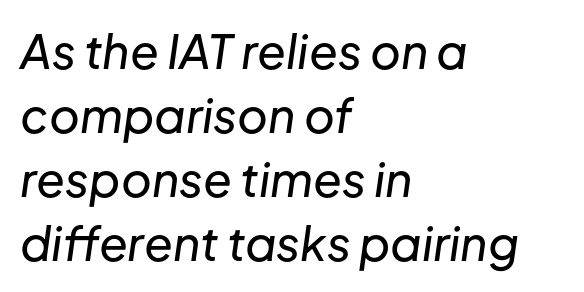
{"italic": "yes", "lean": "right", "slant_degrees": 8, "width": "normal", "stroke_contrast": "low", "x_height": "medium", "monospaced": "no", "underline": "no", "align": "left", "line_spacing": "normal", "line_spacing_ratio": 1.36, "letter_spacing": "normal", "letter_spacing_em": 0.0, "glyph_px": 47}
